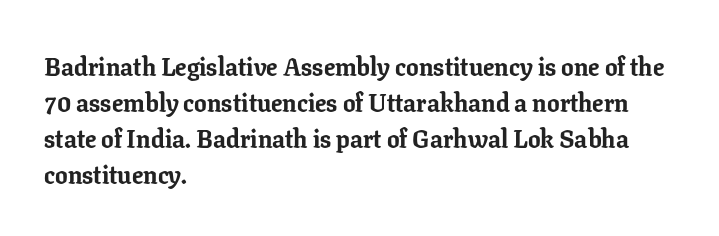
The image shows 25 px bold type, upright; set left-aligned, normal line spacing (1.44x), normal letter spacing, not underlined.
